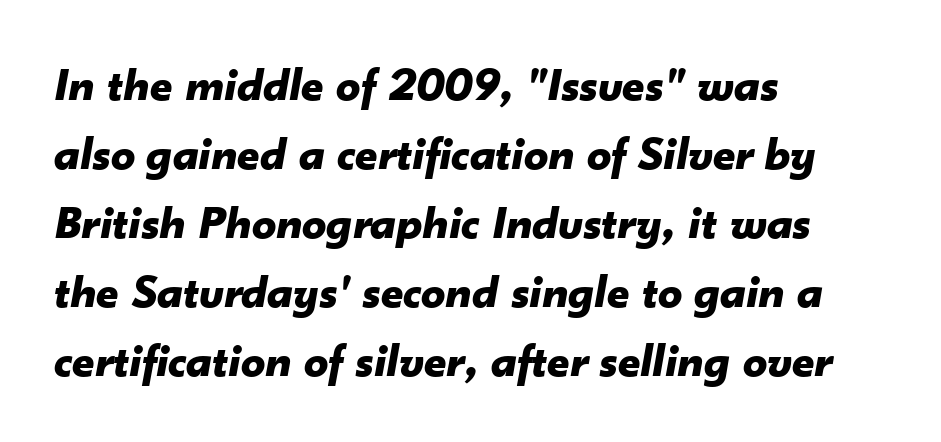
{"italic": "yes", "lean": "right", "slant_degrees": 10, "bold": "yes", "weight": "bold", "width": "normal", "stroke_contrast": "low", "x_height": "small", "monospaced": "no", "underline": "no", "align": "left", "line_spacing": "normal", "line_spacing_ratio": 1.44, "letter_spacing": "normal", "letter_spacing_em": 0.0, "glyph_px": 48}
